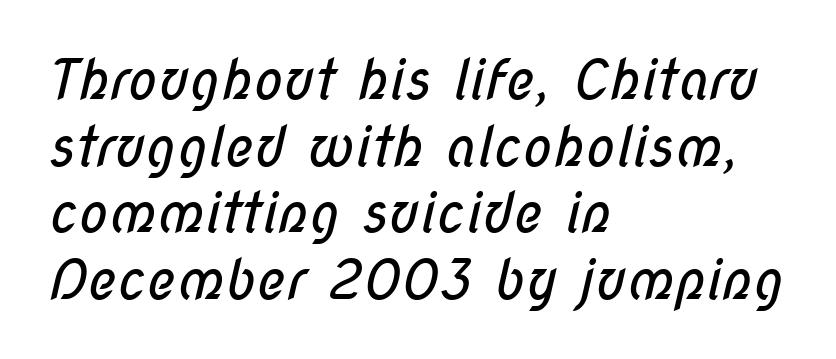
Q: Is the text bold? A: No.
Q: Is the typeface a serif or a sans-serif typeface? A: Sans-serif.
Q: Is the text underlined? A: No.
Q: How is the paragraph aligned? A: Left-aligned.
Q: Is the spacing between letters normal or unusually wide? A: Normal.
Q: Width (condensed, normal, or wide)? A: Condensed.
Q: Stroke contrast? A: Low.
Q: x-height? A: Medium.
Q: Monospaced? A: No.
